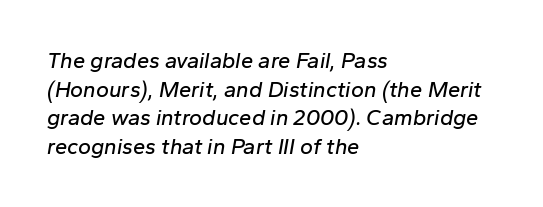
Q: Is the text italic (slanted)? A: Yes, it leans right by about 10 degrees.
Q: Is the text underlined? A: No.
Q: How is the paragraph aligned? A: Left-aligned.
Q: Is the spacing between letters normal or unusually wide? A: Normal.
Q: Is the spacing between lines tight, normal or loose? A: Normal.
